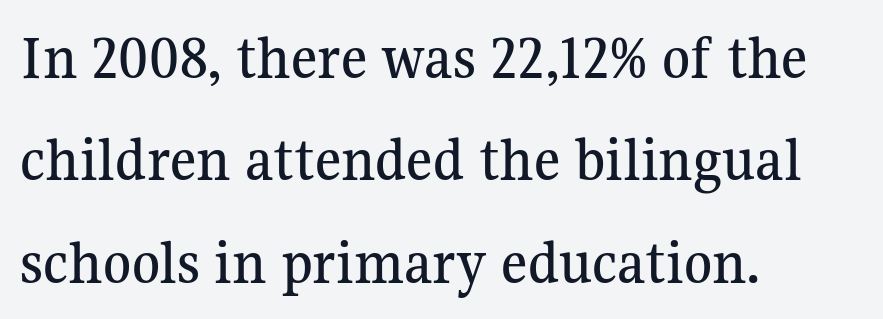
Q: Is the text italic (slanted)? A: No, it is upright.
Q: Is the typeface a serif or a sans-serif typeface? A: Serif.
Q: Is the text underlined? A: No.
Q: How is the paragraph aligned? A: Left-aligned.
Q: Is the spacing between letters normal or unusually wide? A: Normal.
Q: Is the spacing between lines tight, normal or loose? A: Normal.
Q: Width (condensed, normal, or wide)? A: Normal.
Q: Stroke contrast? A: Medium.
Q: x-height? A: Medium.
Q: Monospaced? A: No.
